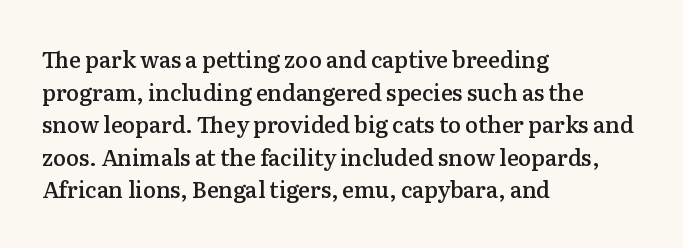
Q: Is the text bold? A: Semi-bold.
Q: Is the text italic (slanted)? A: No, it is upright.
Q: Is the text underlined? A: No.
Q: How is the paragraph aligned? A: Left-aligned.
Q: Is the spacing between letters normal or unusually wide? A: Normal.
Q: Is the spacing between lines tight, normal or loose? A: Normal.
